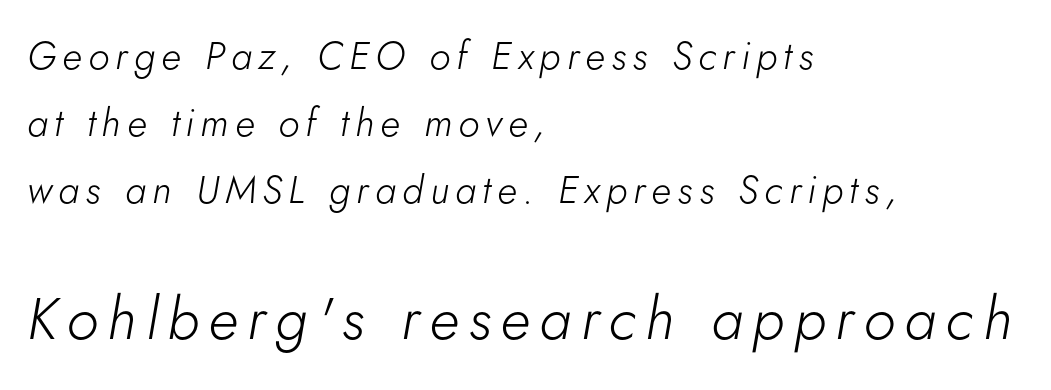
{"italic": "yes", "lean": "right", "slant_degrees": 5, "bold": "no", "weight": "light", "width": "normal", "stroke_contrast": "low", "x_height": "small", "monospaced": "no", "underline": "no", "align": "left", "line_spacing_ratio": 1.72, "larger_block": "second", "size_ratio": 1.51, "glyph_px": 59}
